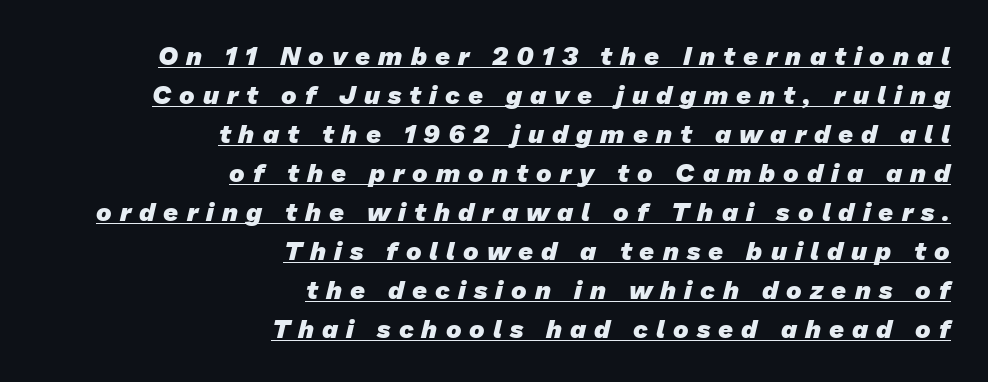
The image shows 26 px bold type; set right-aligned, normal line spacing (1.5x), unusually wide letter spacing (+0.31 em), underlined.
